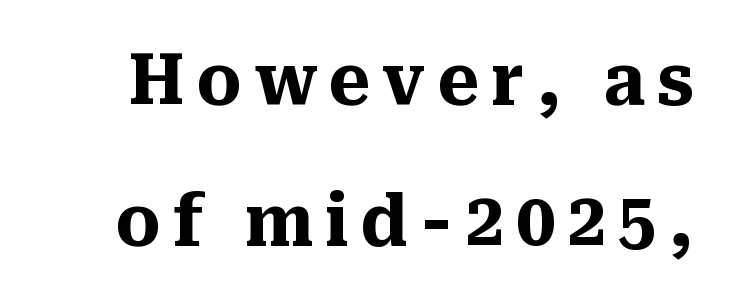
Q: Is the text bold? A: Yes.
Q: Is the text italic (slanted)? A: No, it is upright.
Q: Is the typeface a serif or a sans-serif typeface? A: Serif.
Q: Is the text underlined? A: No.
Q: Is the spacing between lines tight, normal or loose? A: Loose.
Q: Width (condensed, normal, or wide)? A: Normal.
Q: Stroke contrast? A: Medium.
Q: x-height? A: Medium.
Q: Monospaced? A: No.
